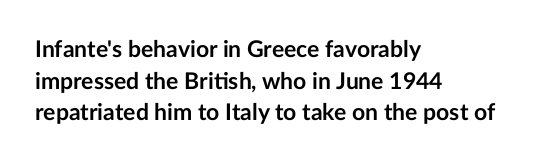
One glance says typical: line gaps are just what's usual. The letters stand upright; this is a roman face. These lines stack with their left ends in a neat column. Bold? Absolutely — the strokes are thick and heavy.
